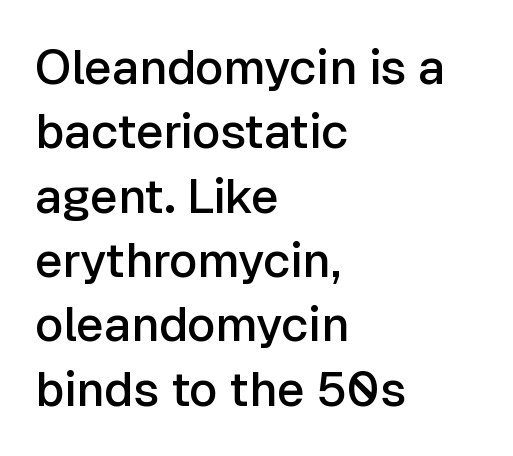
In terms of letterform style, serifs are entirely absent. The block of text has a typical density, with ordinary space between rows. How heavy is the stroke? Medium-heavy — a semibold, shy of bold. Nope, not italic — everything's standing straight. Rule under the text: the space is simply empty. Leftover space on each line is placed entirely after the last word.
